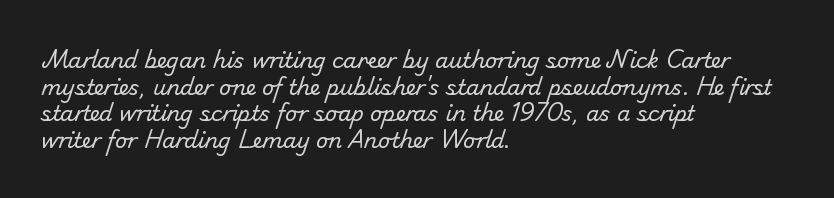
{"bold": "no", "underline": "no", "align": "left", "line_spacing": "normal", "line_spacing_ratio": 1.27, "letter_spacing": "normal", "letter_spacing_em": 0.0, "glyph_px": 21}
